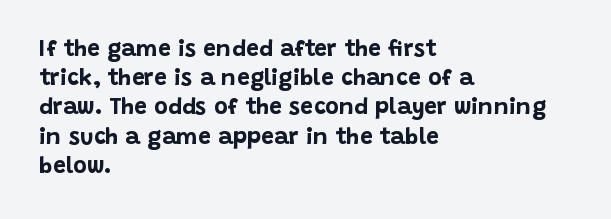
Is the block centered? No — it sits flush against the left margin. Strong, thick strokes mark this as bold type. Plain, unruled lines of type. Nothing unusual about the tracking: characters are spaced as the font intends. When letters stand straight like this, we call the style roman or upright. One glance says typical: line gaps are just what's usual.
